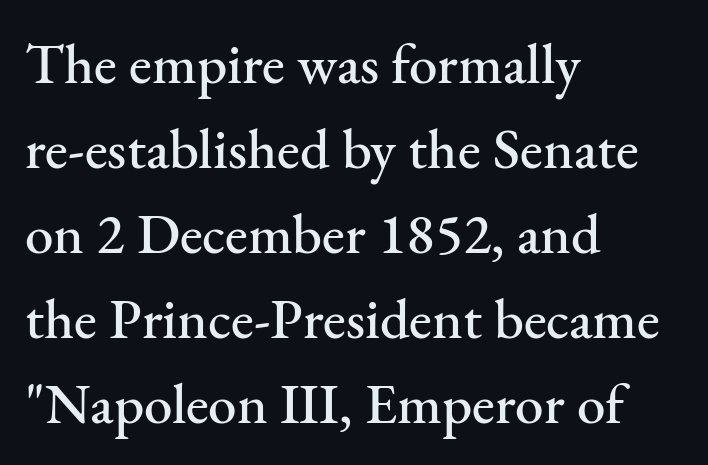
{"serif": "yes", "italic": "no", "width": "normal", "stroke_contrast": "medium", "x_height": "small", "monospaced": "no", "underline": "no", "align": "left", "line_spacing": "normal", "line_spacing_ratio": 1.49, "letter_spacing": "normal", "letter_spacing_em": 0.0, "glyph_px": 57}
